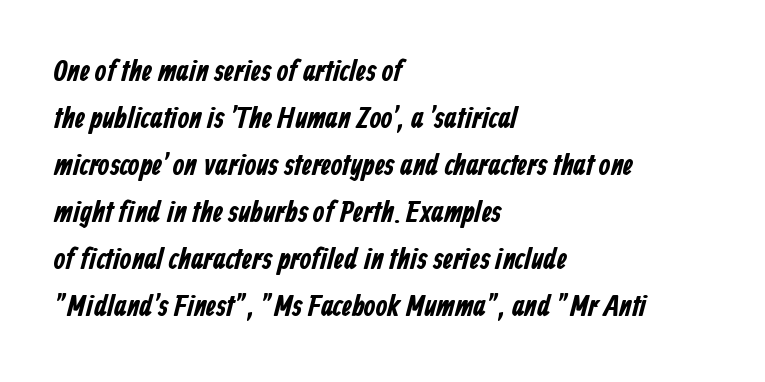
Q: Is the text bold? A: Yes.
Q: Is the typeface a serif or a sans-serif typeface? A: Sans-serif.
Q: Is the text underlined? A: No.
Q: How is the paragraph aligned? A: Left-aligned.
Q: Is the spacing between letters normal or unusually wide? A: Normal.
Q: Is the spacing between lines tight, normal or loose? A: Normal.
Q: Width (condensed, normal, or wide)? A: Condensed.
Q: Stroke contrast? A: Low.
Q: x-height? A: Medium.
Q: Monospaced? A: No.
